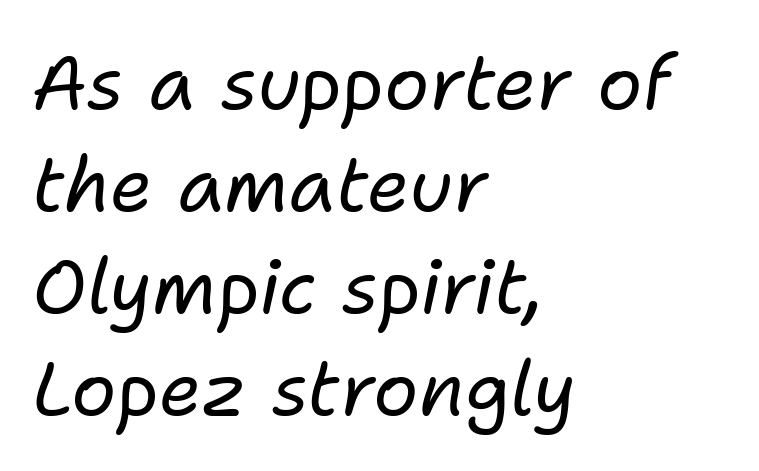
The image shows 75 px regular-weight type, italic (leaning right); set left-aligned, normal line spacing (1.36x), normal letter spacing, not underlined; low stroke contrast and a medium x-height.
